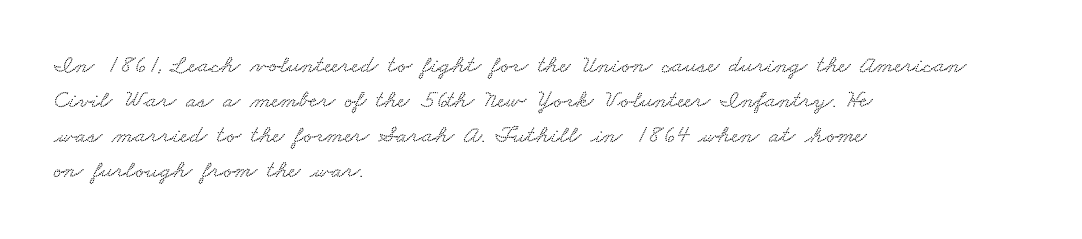
Q: Is the text underlined? A: No.
Q: How is the paragraph aligned? A: Left-aligned.
Q: Is the spacing between letters normal or unusually wide? A: Normal.
Q: Is the spacing between lines tight, normal or loose? A: Normal.
